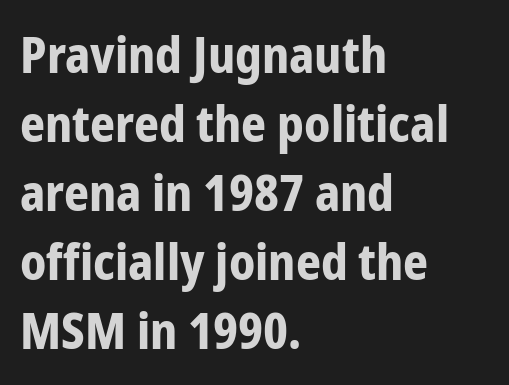
{"serif": "no", "italic": "no", "bold": "yes", "weight": "bold", "width": "condensed", "stroke_contrast": "low", "x_height": "medium", "monospaced": "no", "underline": "no", "align": "left", "line_spacing": "normal", "line_spacing_ratio": 1.41, "letter_spacing": "normal", "letter_spacing_em": 0.0, "glyph_px": 49}
